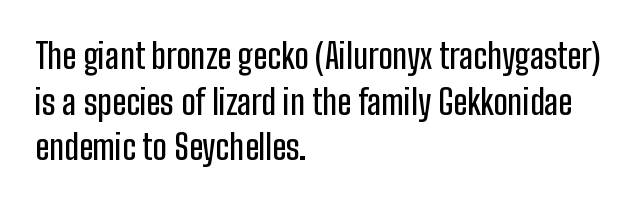
Q: Is the text italic (slanted)? A: No, it is upright.
Q: Is the typeface a serif or a sans-serif typeface? A: Sans-serif.
Q: Is the text underlined? A: No.
Q: How is the paragraph aligned? A: Left-aligned.
Q: Is the spacing between letters normal or unusually wide? A: Normal.
Q: Is the spacing between lines tight, normal or loose? A: Normal.
Q: Width (condensed, normal, or wide)? A: Condensed.
Q: Stroke contrast? A: Low.
Q: x-height? A: Medium.
Q: Monospaced? A: No.
